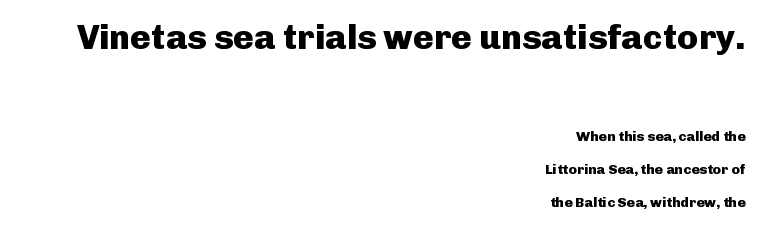
{"serif": "no", "italic": "no", "bold": "yes", "weight": "heavy", "width": "normal", "stroke_contrast": "low", "x_height": "medium", "monospaced": "no", "underline": "no", "align": "right", "line_spacing": "loose", "line_spacing_ratio": 2.37, "letter_spacing": "normal", "letter_spacing_em": 0.0, "larger_block": "first", "size_ratio": 2.5, "glyph_px": 35}
